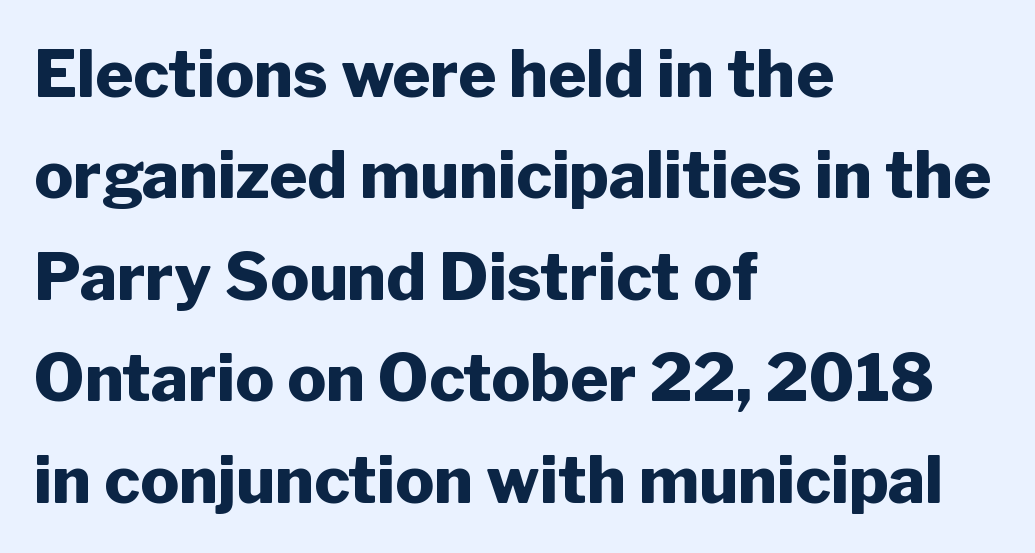
Spacing between characters is what you'd get straight out of the box. Nobody drew a line under any word here. Note the varied advance widths — an 'i' is clearly narrower than an 'm'. Notice how thick the strokes are: this is what a full bold looks like.
